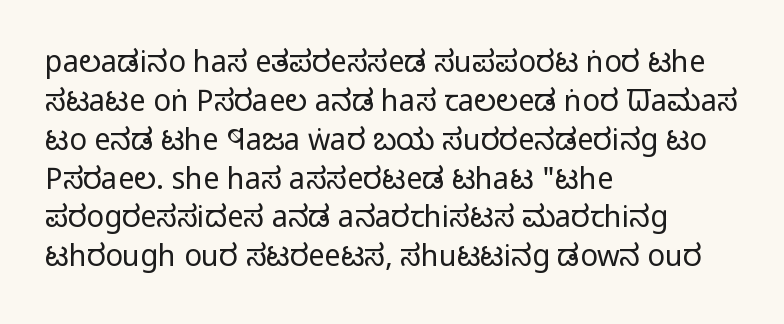
The image shows 29 px regular-weight, condensed sans-serif type, upright; set left-aligned, normal line spacing (1.34x), normal letter spacing, not underlined; low stroke contrast and a large x-height.
